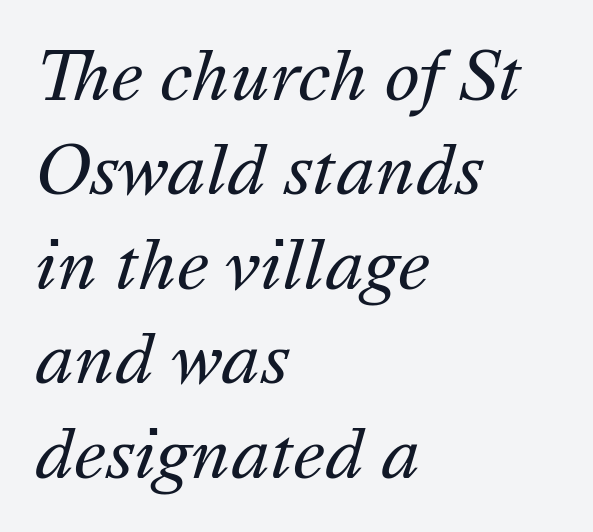
Italic? Definitely — the glyphs are oblique. Is there much room between lines? A standard amount, neither cramped nor airy. Compared with typical body copy, the letter spacing here is the same. The words here are not underlined.
